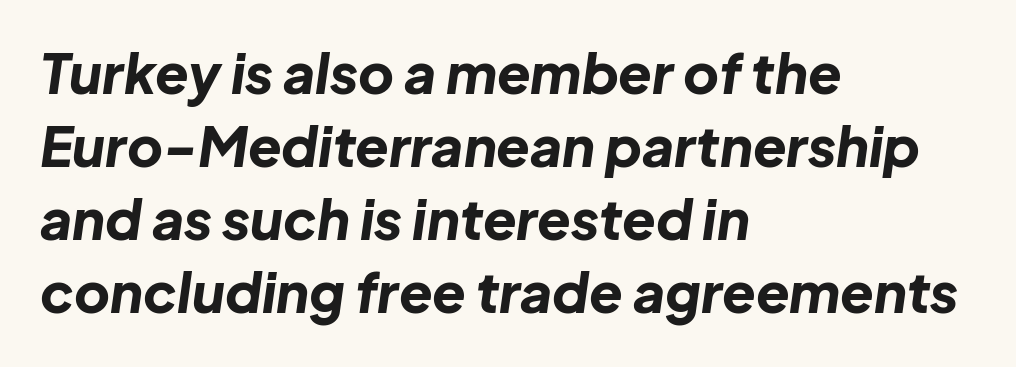
{"italic": "yes", "lean": "right", "slant_degrees": 8, "bold": "yes", "weight": "bold", "width": "normal", "stroke_contrast": "low", "x_height": "medium", "monospaced": "no", "underline": "no", "align": "left", "line_spacing": "normal", "line_spacing_ratio": 1.33, "letter_spacing": "normal", "letter_spacing_em": 0.0, "glyph_px": 55}
